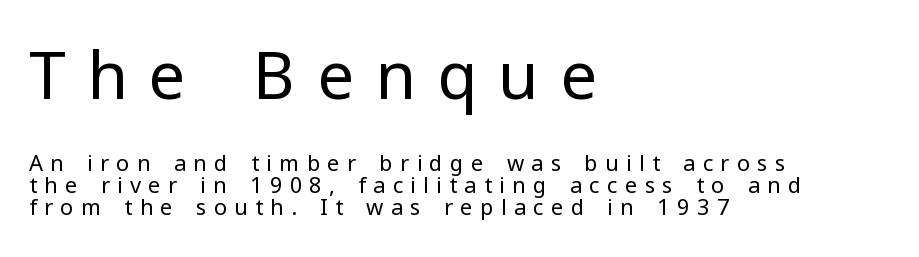
{"serif": "no", "italic": "no", "bold": "no", "weight": "regular", "width": "normal", "stroke_contrast": "low", "x_height": "medium", "monospaced": "no", "underline": "no", "align": "left", "line_spacing": "tight", "line_spacing_ratio": 1.01, "letter_spacing": "wide", "letter_spacing_em": 0.33, "larger_block": "first", "size_ratio": 2.95, "glyph_px": 65}
